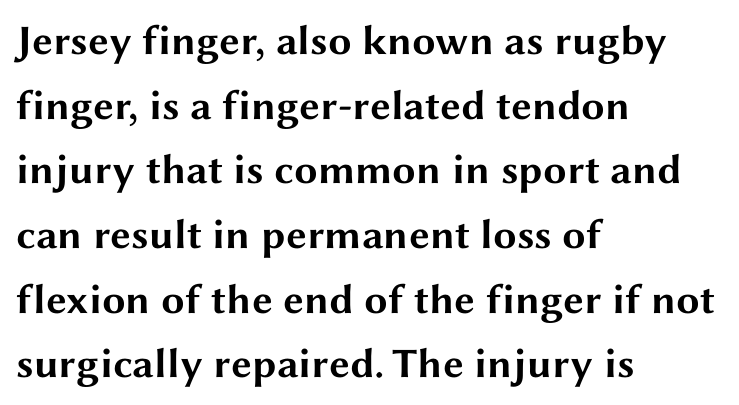
The image shows 42 px bold, wide sans-serif type, upright; set left-aligned, normal line spacing (1.54x), normal letter spacing, not underlined; medium stroke contrast and a medium x-height.
